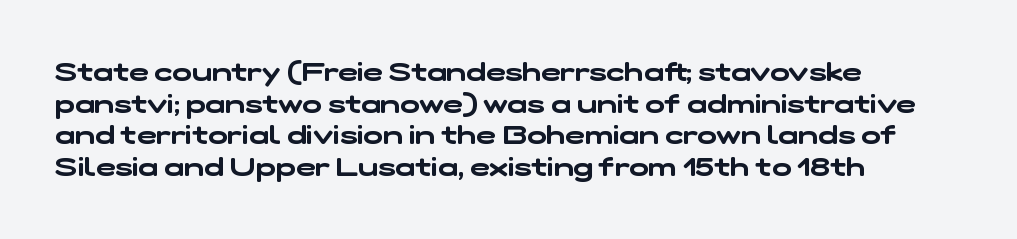
Q: Is the text underlined? A: No.
Q: How is the paragraph aligned? A: Left-aligned.
Q: Is the spacing between letters normal or unusually wide? A: Normal.
